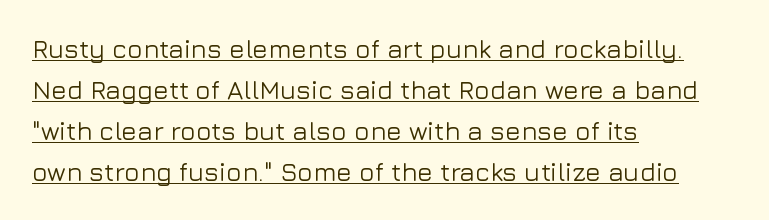
The image shows 26 px text type, upright; set left-aligned, normal line spacing (1.58x), normal letter spacing, underlined.
